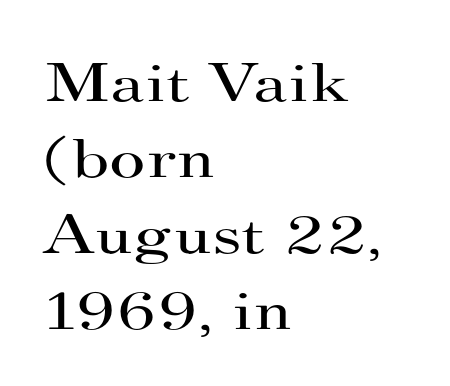
{"serif": "yes", "italic": "no", "bold": "no", "weight": "regular", "width": "wide", "stroke_contrast": "high", "x_height": "small", "monospaced": "no", "underline": "no", "align": "left", "line_spacing": "normal", "line_spacing_ratio": 1.36, "letter_spacing": "normal", "letter_spacing_em": 0.0, "glyph_px": 56}
